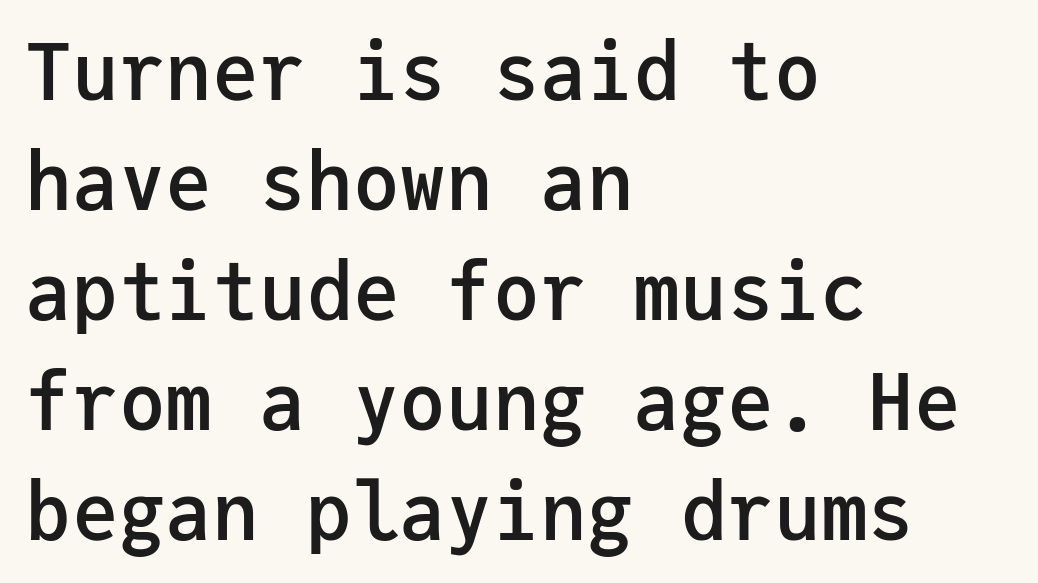
{"serif": "no", "italic": "no", "bold": "semi", "weight": "semibold", "width": "normal", "stroke_contrast": "low", "x_height": "medium", "monospaced": "yes", "underline": "no", "align": "left", "line_spacing": "normal", "line_spacing_ratio": 1.41, "letter_spacing": "normal", "letter_spacing_em": 0.0, "glyph_px": 78}
